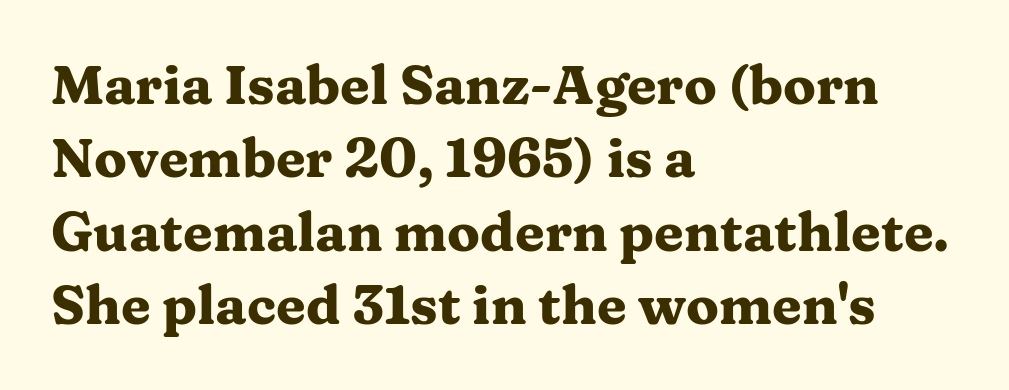
The rendering anchors every line to the left-hand side. These lines carry a lot of weight — the face is fully bold. Quick note: underline off. Short note: letters normally spaced.
